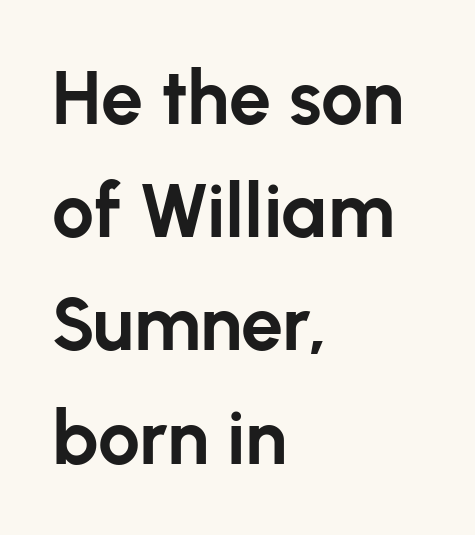
{"serif": "no", "italic": "no", "bold": "yes", "weight": "bold", "width": "normal", "stroke_contrast": "low", "x_height": "medium", "monospaced": "no", "underline": "no", "align": "left", "line_spacing": "normal", "line_spacing_ratio": 1.51, "letter_spacing": "normal", "letter_spacing_em": 0.0, "glyph_px": 75}
